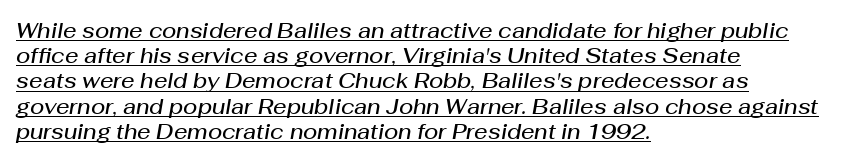
The image shows 21 px text type, italic (leaning right); set left-aligned, line spacing 1.2x, normal letter spacing, underlined.
